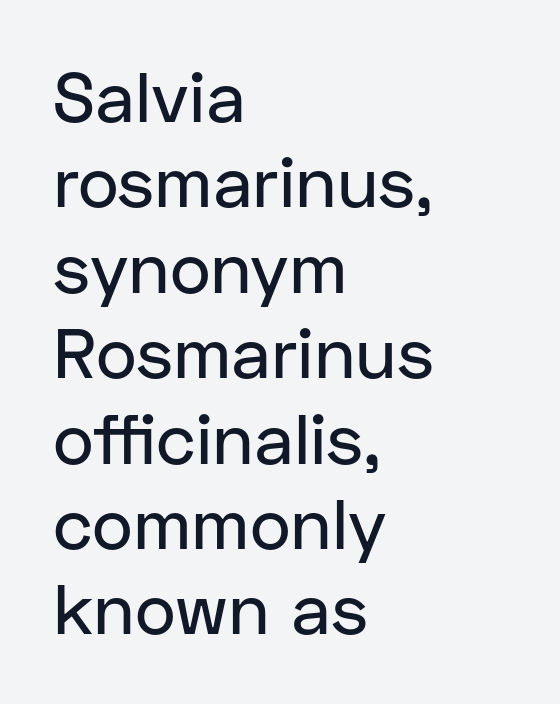
The typeface chosen for these lines omits serifs. Do the characters align in a grid? No, the font is proportional. Unlike italic type, these characters show no tilt at all. Nobody drew a line under any word here.
